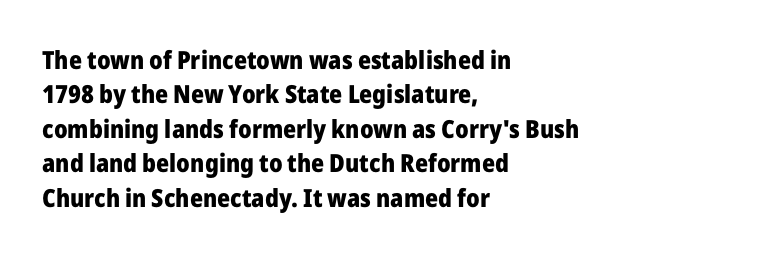
Plain, unruled lines of type. Italic: no, the glyphs are upright roman. The face used here has the dense, thick strokes of a bold. Compared with typical paragraphs, the rows here are spaced about the same. The paragraph has a hard left edge and a soft right edge. Here the glyphs are tracked normally, forming tight word shapes.
